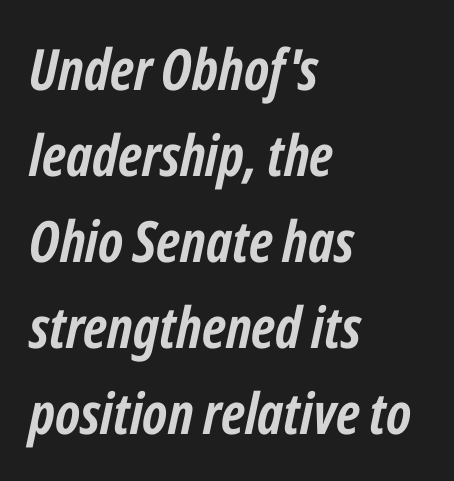
The image shows 57 px semibold, condensed type, italic (leaning right); set left-aligned, normal line spacing (1.51x), normal letter spacing, not underlined; low stroke contrast and a medium x-height.
